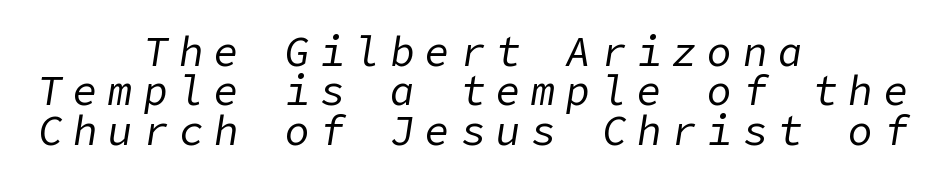
The image shows 41 px regular-weight type, italic (leaning right); set centered, tight line spacing (0.96x), unusually wide letter spacing (+0.26 em), not underlined; low stroke contrast and a medium x-height.
